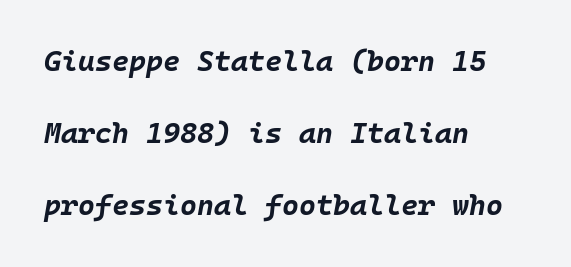
{"italic": "yes", "lean": "right", "slant_degrees": 10, "bold": "yes", "weight": "bold", "width": "normal", "stroke_contrast": "low", "x_height": "large", "monospaced": "yes", "underline": "no", "align": "left", "line_spacing": "loose", "line_spacing_ratio": 2.49, "letter_spacing": "normal", "letter_spacing_em": 0.0, "glyph_px": 29}
